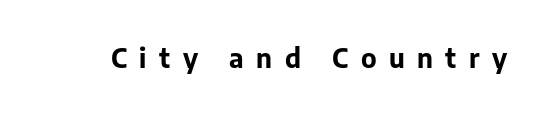
Q: Is the text bold? A: Yes.
Q: Is the text italic (slanted)? A: No, it is upright.
Q: Is the text underlined? A: No.
Q: Is the spacing between letters normal or unusually wide? A: Unusually wide.
